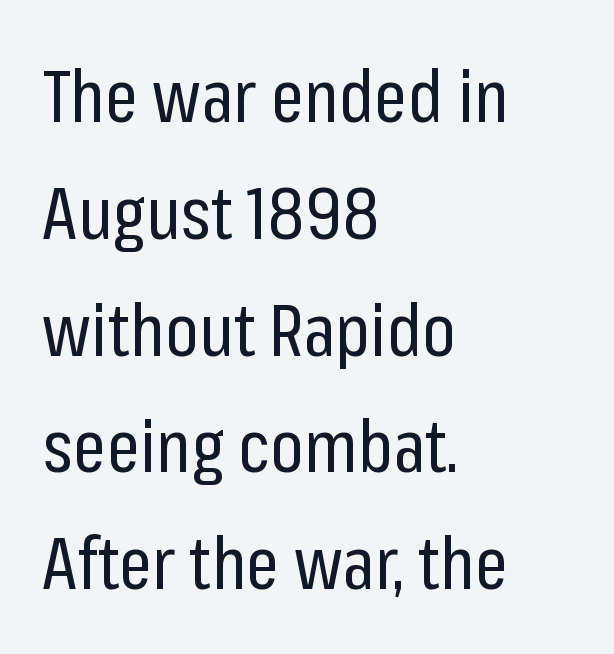
The image shows 73 px regular-weight, condensed sans-serif type, upright; set left-aligned, normal line spacing (1.6x), normal letter spacing, not underlined; low stroke contrast and a medium x-height.
